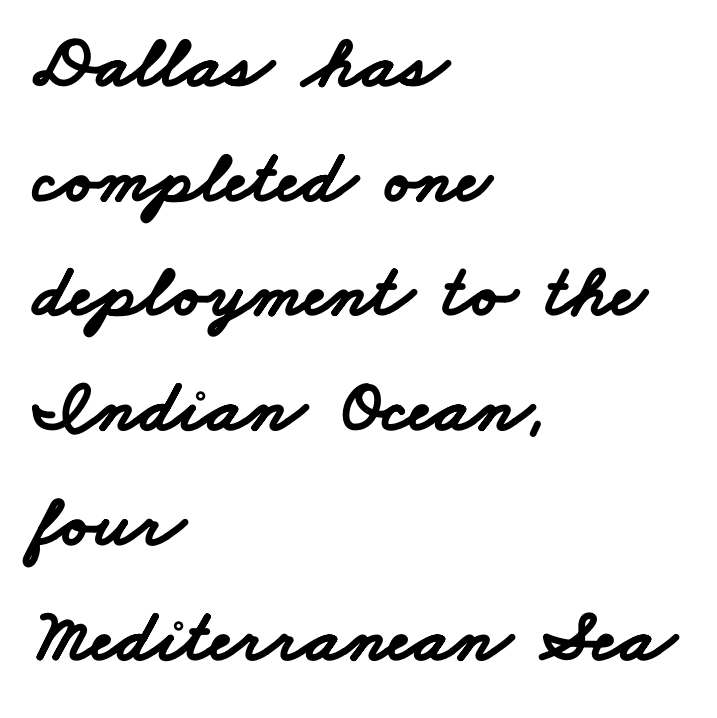
A student would call this left alignment; a typographer would say flush left, rag right. These lines sit exactly where default settings would place them. Any mark beneath the type? The region is blank. Glyph-to-glyph distance matches everyday printed text. A typesetter would label this face a sans.
